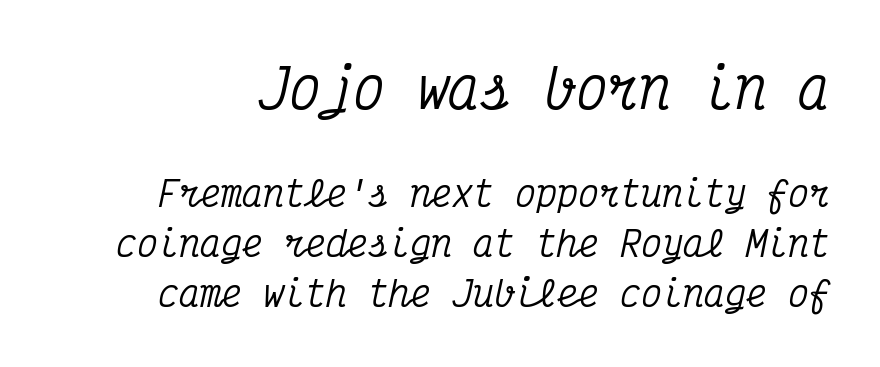
The passage shown has conventional tracking throughout. Check the space under the baseline: it is left empty. The composition opens big and finishes small. The letters march in equal steps, a hallmark of fixed-pitch type. Slant detected: the letters are inclined. Unlike a clean sans, this face finishes its strokes with serifs.
